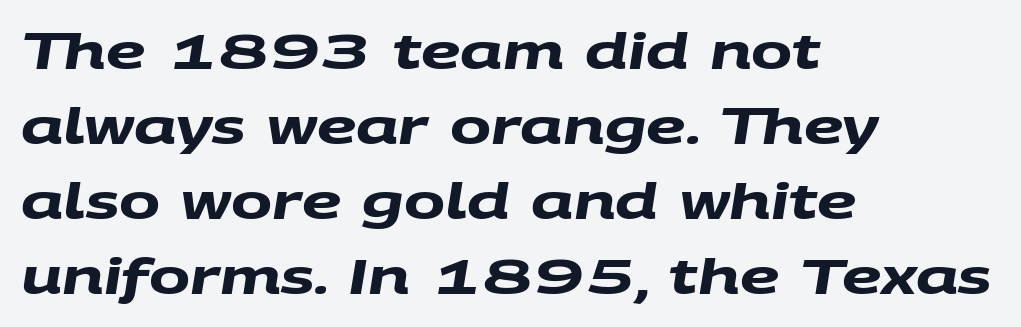
{"serif": "no", "bold": "yes", "weight": "heavy", "width": "wide", "stroke_contrast": "medium", "x_height": "large", "monospaced": "no", "underline": "no", "align": "left", "line_spacing": "normal", "line_spacing_ratio": 1.53, "letter_spacing": "normal", "letter_spacing_em": 0.0, "glyph_px": 49}
